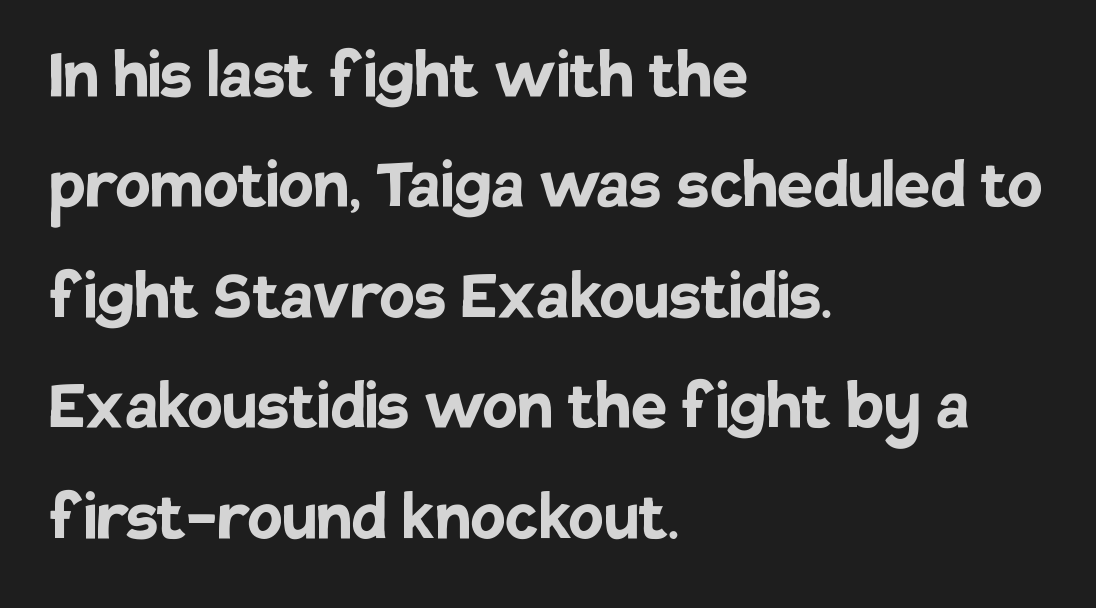
The image shows 80 px semibold sans-serif type, upright; set left-aligned, normal line spacing (1.38x), normal letter spacing, not underlined; low stroke contrast and a large x-height.
